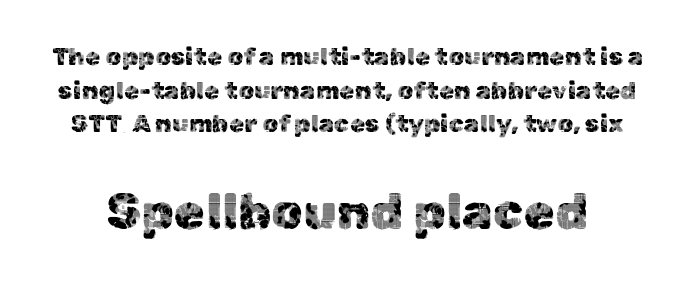
{"serif": "no", "italic": "no", "width": "normal", "x_height": "medium", "monospaced": "no", "underline": "no", "line_spacing": "normal", "line_spacing_ratio": 1.35, "letter_spacing": "normal", "letter_spacing_em": 0.0, "larger_block": "second", "size_ratio": 2.0, "glyph_px": 50}
